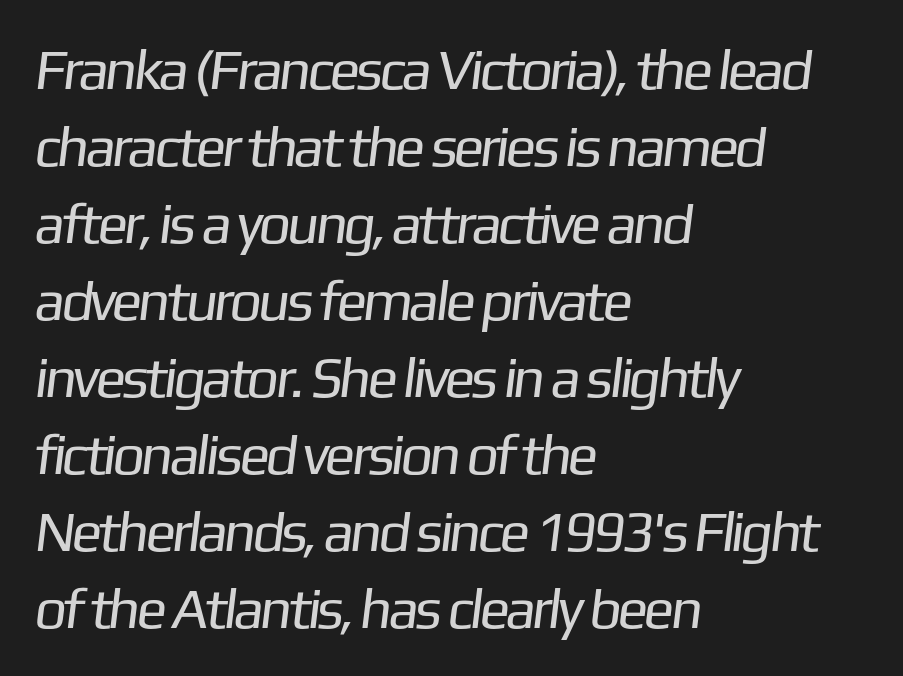
{"serif": "no", "bold": "no", "weight": "regular", "width": "normal", "stroke_contrast": "low", "x_height": "medium", "monospaced": "no", "underline": "no", "align": "left", "line_spacing": "normal", "line_spacing_ratio": 1.35, "letter_spacing": "normal", "letter_spacing_em": 0.0, "glyph_px": 57}
